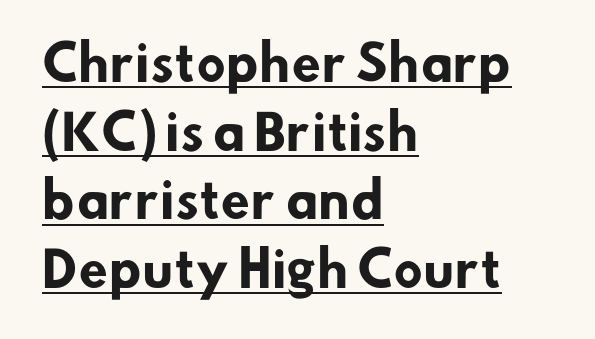
Q: Is the text bold? A: Yes.
Q: Is the typeface a serif or a sans-serif typeface? A: Sans-serif.
Q: Is the text underlined? A: Yes.
Q: How is the paragraph aligned? A: Left-aligned.
Q: Is the spacing between letters normal or unusually wide? A: Normal.
Q: Is the spacing between lines tight, normal or loose? A: Normal.
Q: Width (condensed, normal, or wide)? A: Normal.
Q: Stroke contrast? A: Low.
Q: x-height? A: Small.
Q: Monospaced? A: No.
